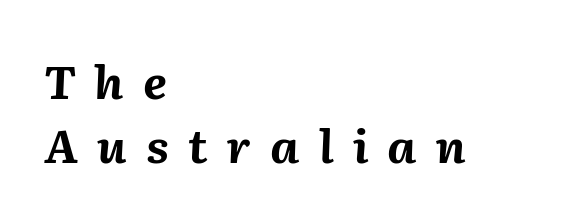
The image shows 46 px bold type, italic (leaning right); set left-aligned, normal line spacing (1.4x), unusually wide letter spacing (+0.42 em), not underlined; medium stroke contrast and a medium x-height.
